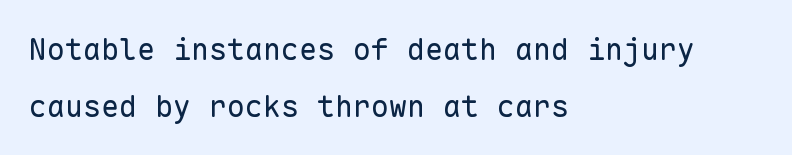
Q: Is the text bold? A: No.
Q: Is the text italic (slanted)? A: No, it is upright.
Q: Is the typeface a serif or a sans-serif typeface? A: Sans-serif.
Q: Is the text underlined? A: No.
Q: How is the paragraph aligned? A: Left-aligned.
Q: Is the spacing between letters normal or unusually wide? A: Normal.
Q: Is the spacing between lines tight, normal or loose? A: Loose.
Q: Width (condensed, normal, or wide)? A: Normal.
Q: Stroke contrast? A: Low.
Q: x-height? A: Medium.
Q: Monospaced? A: Yes.
